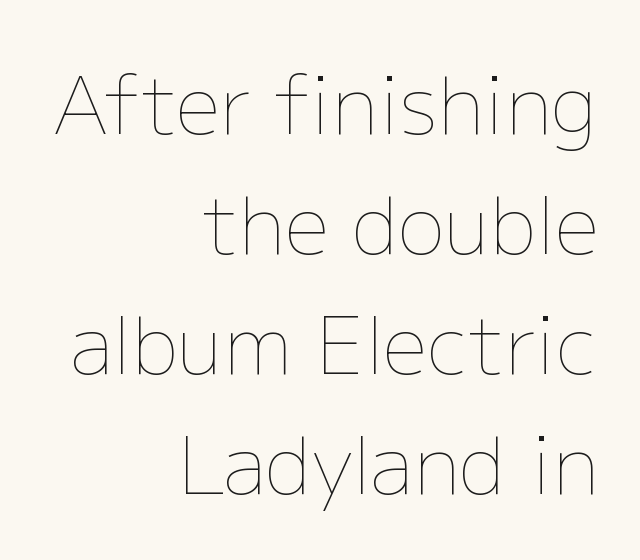
{"italic": "no", "bold": "no", "weight": "thin", "width": "normal", "stroke_contrast": "low", "x_height": "medium", "monospaced": "no", "underline": "no", "align": "right", "line_spacing": "normal", "line_spacing_ratio": 1.52, "letter_spacing": "normal", "letter_spacing_em": 0.0, "glyph_px": 79}
